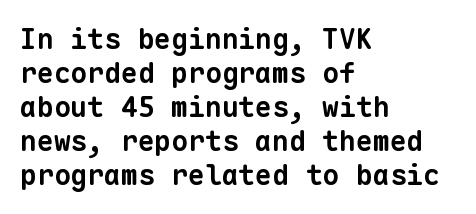
Q: Is the text bold? A: Yes.
Q: Is the typeface a serif or a sans-serif typeface? A: Sans-serif.
Q: Is the text underlined? A: No.
Q: How is the paragraph aligned? A: Left-aligned.
Q: Is the spacing between letters normal or unusually wide? A: Normal.
Q: Width (condensed, normal, or wide)? A: Normal.
Q: Stroke contrast? A: Low.
Q: x-height? A: Medium.
Q: Monospaced? A: Yes.
